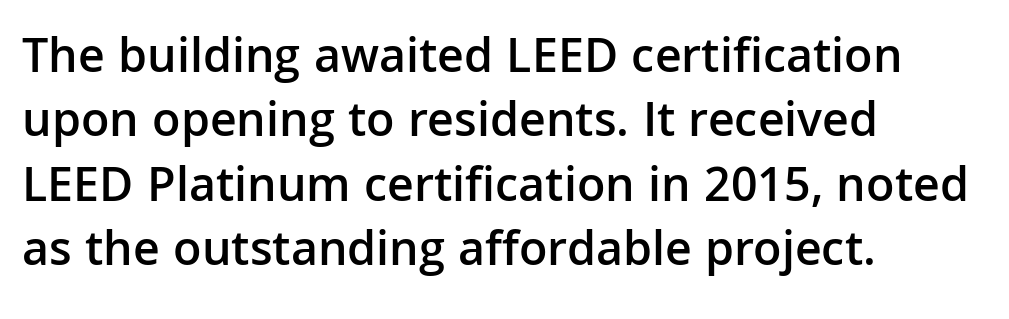
The image shows 50 px semibold sans-serif type, upright; set left-aligned, normal line spacing (1.29x), normal letter spacing, not underlined; low stroke contrast and a medium x-height.
